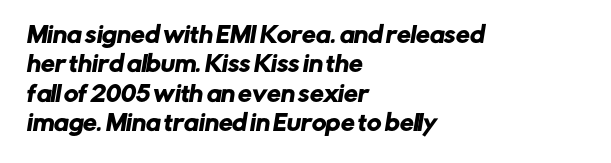
Q: Is the text underlined? A: No.
Q: How is the paragraph aligned? A: Left-aligned.
Q: Is the spacing between letters normal or unusually wide? A: Normal.
Q: Is the spacing between lines tight, normal or loose? A: Normal.
